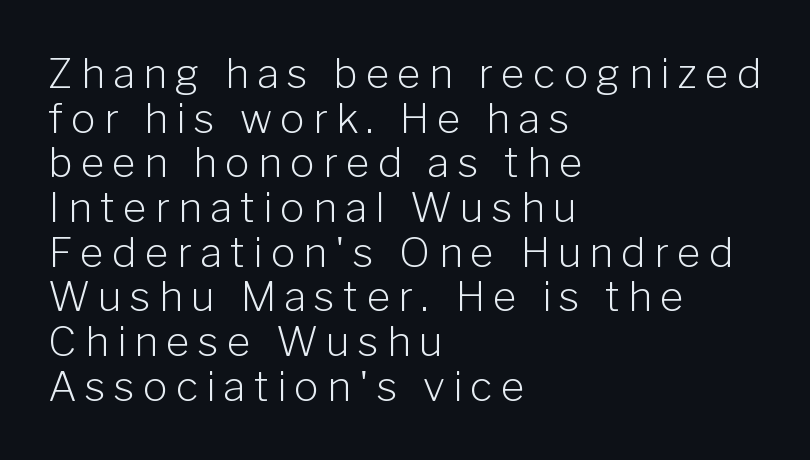
The image shows 41 px light sans-serif type, upright; set left-aligned, tight line spacing (1.09x), unusually wide letter spacing (+0.2 em), not underlined; low stroke contrast and a medium x-height.
